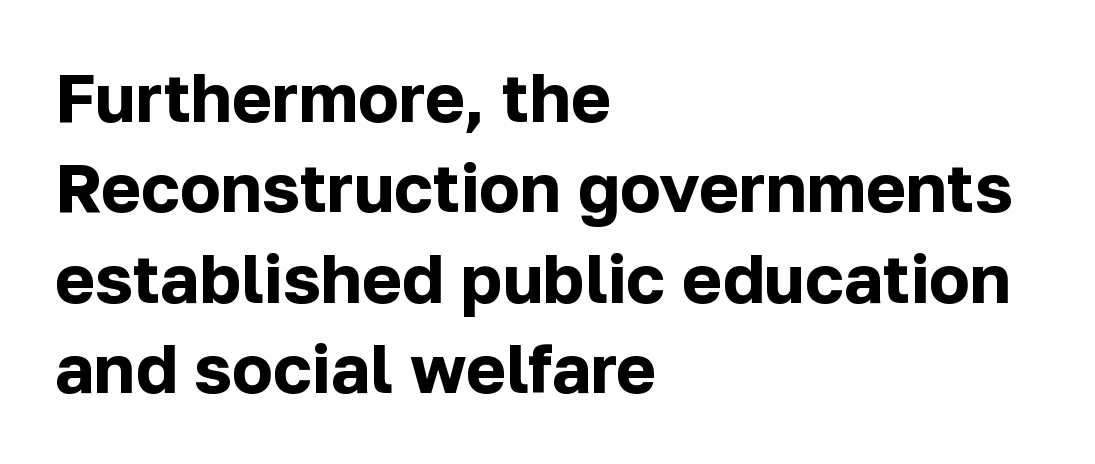
Q: Is the text bold? A: Yes.
Q: Is the text italic (slanted)? A: No, it is upright.
Q: Is the typeface a serif or a sans-serif typeface? A: Sans-serif.
Q: Is the text underlined? A: No.
Q: How is the paragraph aligned? A: Left-aligned.
Q: Is the spacing between letters normal or unusually wide? A: Normal.
Q: Is the spacing between lines tight, normal or loose? A: Normal.
Q: Width (condensed, normal, or wide)? A: Normal.
Q: Stroke contrast? A: Low.
Q: x-height? A: Medium.
Q: Monospaced? A: No.
